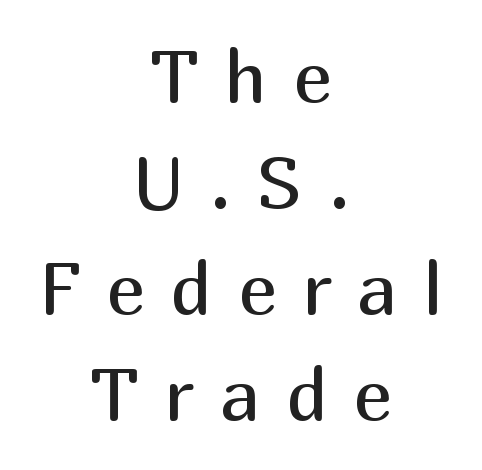
The block of text has a typical density, with ordinary space between rows. Typeset on center — no edge is straight. The letters stand upright; this is a roman face. Varying glyph widths throughout — classic text-font behaviour. Underlining? Definitely not there.
